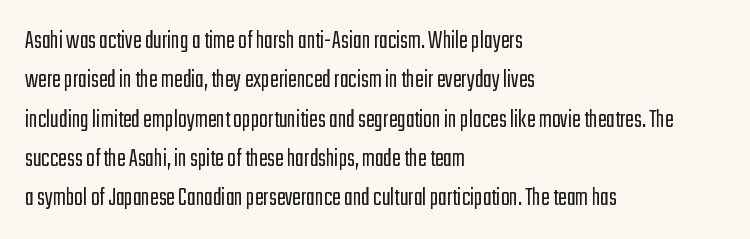
Q: Is the text bold? A: No.
Q: Is the text italic (slanted)? A: No, it is upright.
Q: Is the text underlined? A: No.
Q: How is the paragraph aligned? A: Left-aligned.
Q: Is the spacing between letters normal or unusually wide? A: Normal.
Q: Is the spacing between lines tight, normal or loose? A: Normal.
